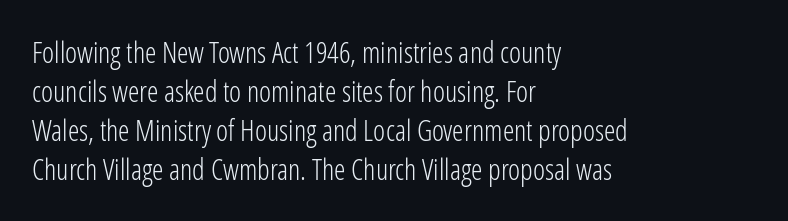
{"serif": "no", "italic": "no", "bold": "no", "weight": "light", "width": "condensed", "stroke_contrast": "low", "x_height": "medium", "monospaced": "no", "underline": "no", "align": "left", "line_spacing": "normal", "line_spacing_ratio": 1.34, "letter_spacing": "normal", "letter_spacing_em": 0.0, "glyph_px": 29}
